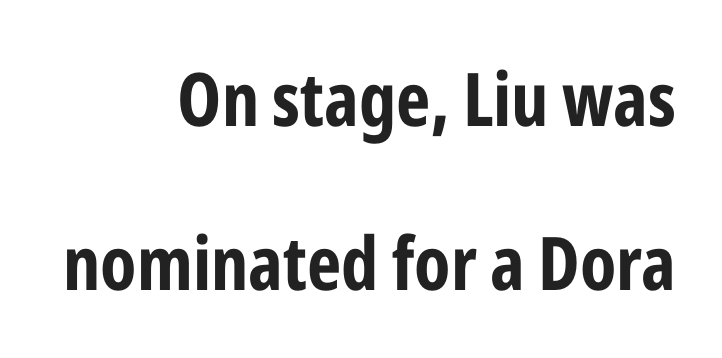
{"serif": "no", "italic": "no", "bold": "yes", "weight": "bold", "width": "condensed", "stroke_contrast": "low", "x_height": "medium", "monospaced": "no", "underline": "no", "align": "right", "line_spacing": "loose", "line_spacing_ratio": 2.21, "letter_spacing": "normal", "letter_spacing_em": 0.0, "glyph_px": 74}
